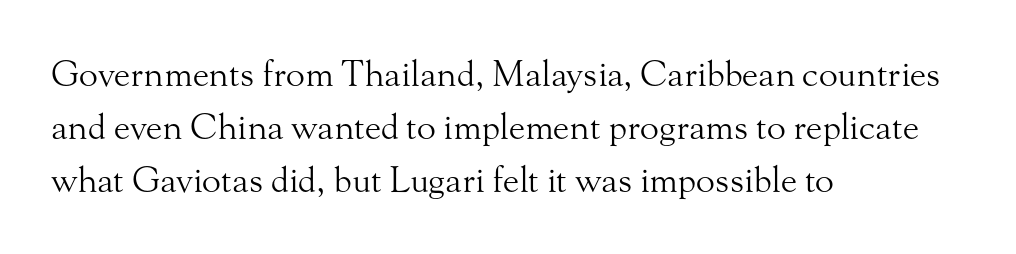
Q: Is the text bold? A: No.
Q: Is the text italic (slanted)? A: No, it is upright.
Q: Is the typeface a serif or a sans-serif typeface? A: Serif.
Q: Is the text underlined? A: No.
Q: How is the paragraph aligned? A: Left-aligned.
Q: Is the spacing between letters normal or unusually wide? A: Normal.
Q: Is the spacing between lines tight, normal or loose? A: Normal.
Q: Width (condensed, normal, or wide)? A: Normal.
Q: Stroke contrast? A: Medium.
Q: x-height? A: Small.
Q: Monospaced? A: No.
